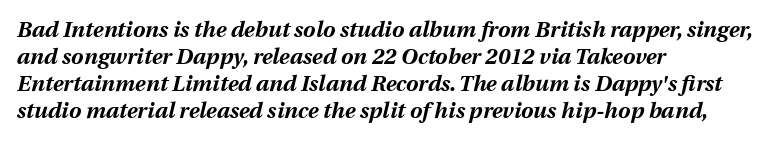
{"italic": "yes", "lean": "right", "slant_degrees": 12, "bold": "yes", "underline": "no", "align": "left", "line_spacing_ratio": 1.23, "letter_spacing": "normal", "letter_spacing_em": 0.0, "glyph_px": 22}
